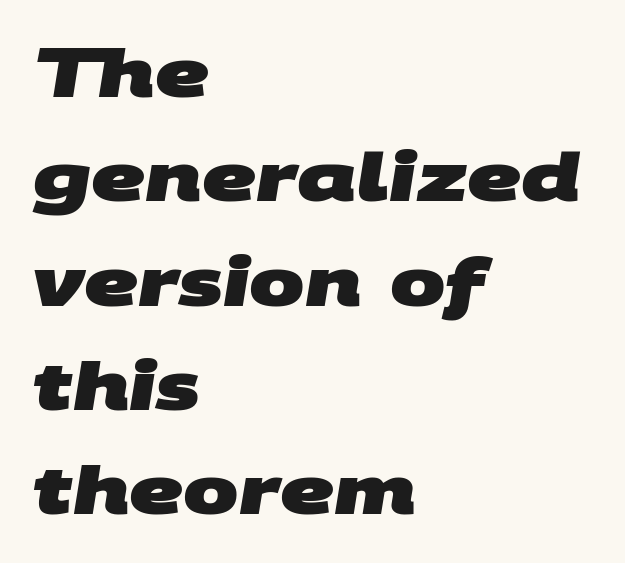
The image shows 66 px heavy, wide sans-serif type; set left-aligned, normal line spacing (1.58x), normal letter spacing, not underlined; medium stroke contrast and a large x-height.
